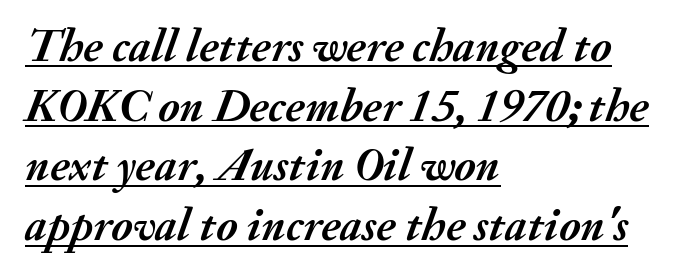
Q: Is the text bold? A: Yes.
Q: Is the text italic (slanted)? A: Yes, it leans right by about 20 degrees.
Q: Is the text underlined? A: Yes.
Q: How is the paragraph aligned? A: Left-aligned.
Q: Is the spacing between letters normal or unusually wide? A: Normal.
Q: Is the spacing between lines tight, normal or loose? A: Normal.
Q: Width (condensed, normal, or wide)? A: Normal.
Q: Stroke contrast? A: Medium.
Q: x-height? A: Small.
Q: Monospaced? A: No.
